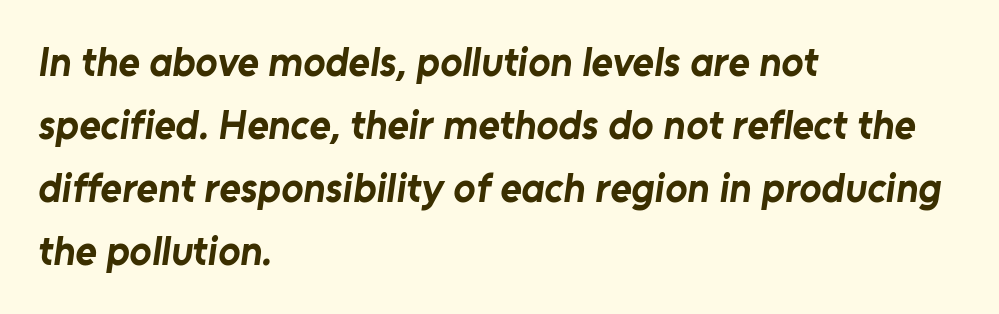
Q: Is the text bold? A: Yes.
Q: Is the typeface a serif or a sans-serif typeface? A: Sans-serif.
Q: Is the text underlined? A: No.
Q: How is the paragraph aligned? A: Left-aligned.
Q: Is the spacing between letters normal or unusually wide? A: Normal.
Q: Is the spacing between lines tight, normal or loose? A: Normal.
Q: Width (condensed, normal, or wide)? A: Normal.
Q: Stroke contrast? A: Low.
Q: x-height? A: Medium.
Q: Monospaced? A: No.
